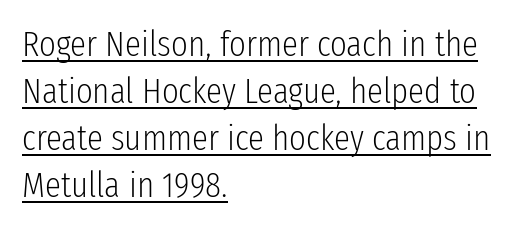
The image shows 36 px light, condensed sans-serif type, upright; set left-aligned, normal line spacing (1.31x), normal letter spacing, underlined; low stroke contrast and a medium x-height.
